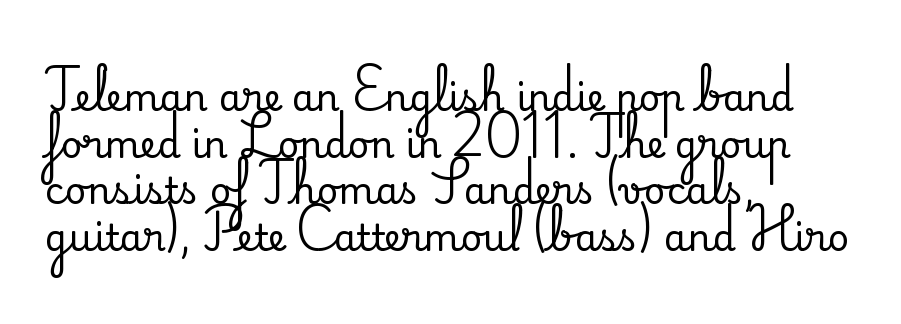
Q: Is the text italic (slanted)? A: No, it is upright.
Q: Is the typeface a serif or a sans-serif typeface? A: Serif.
Q: Is the text underlined? A: No.
Q: How is the paragraph aligned? A: Left-aligned.
Q: Is the spacing between letters normal or unusually wide? A: Normal.
Q: Is the spacing between lines tight, normal or loose? A: Normal.
Q: Width (condensed, normal, or wide)? A: Normal.
Q: Stroke contrast? A: Medium.
Q: x-height? A: Small.
Q: Monospaced? A: No.
